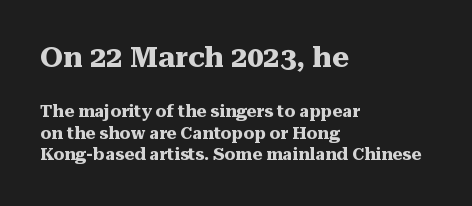
The image shows 29 px heavy serif type, upright; set left-aligned, normal line spacing (1.29x), normal letter spacing, not underlined; the first (top) block is 1.71x larger; medium stroke contrast and a medium x-height.
